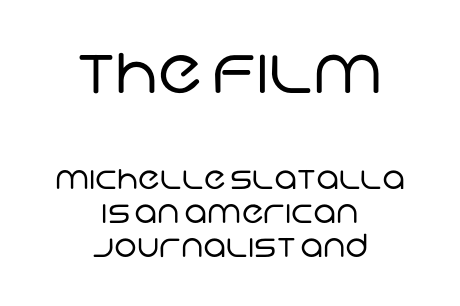
Q: Is the text bold? A: No.
Q: Is the typeface a serif or a sans-serif typeface? A: Sans-serif.
Q: Is the text underlined? A: No.
Q: How is the paragraph aligned? A: Centered.
Q: Is the spacing between letters normal or unusually wide? A: Normal.
Q: Is the spacing between lines tight, normal or loose? A: Tight.
Q: Which block of text is set in a larger size, the first (top) or the second (bottom)? A: The first (top) one.
Q: Width (condensed, normal, or wide)? A: Normal.
Q: Stroke contrast? A: Low.
Q: x-height? A: Large.
Q: Monospaced? A: No.
